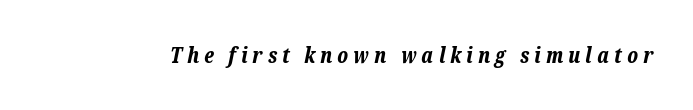
{"italic": "yes", "lean": "right", "slant_degrees": 12, "bold": "yes", "underline": "no", "letter_spacing": "wide", "letter_spacing_em": 0.24, "glyph_px": 21}
